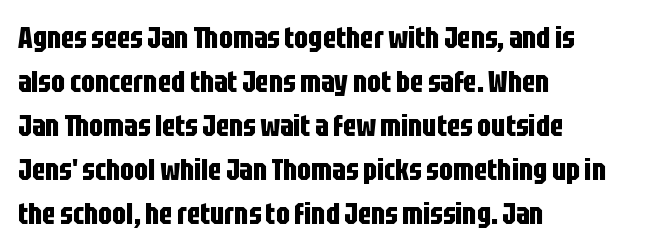
Q: Is the text bold? A: Yes.
Q: Is the text italic (slanted)? A: No, it is upright.
Q: Is the typeface a serif or a sans-serif typeface? A: Sans-serif.
Q: Is the text underlined? A: No.
Q: How is the paragraph aligned? A: Left-aligned.
Q: Is the spacing between letters normal or unusually wide? A: Normal.
Q: Is the spacing between lines tight, normal or loose? A: Normal.
Q: Width (condensed, normal, or wide)? A: Condensed.
Q: Stroke contrast? A: Low.
Q: x-height? A: Large.
Q: Monospaced? A: No.
